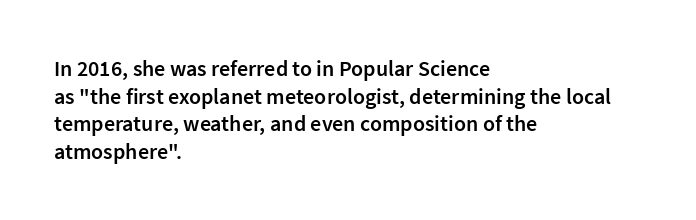
{"italic": "no", "bold": "semi", "underline": "no", "align": "left", "line_spacing": "normal", "line_spacing_ratio": 1.26, "letter_spacing": "normal", "letter_spacing_em": 0.0, "glyph_px": 22}
